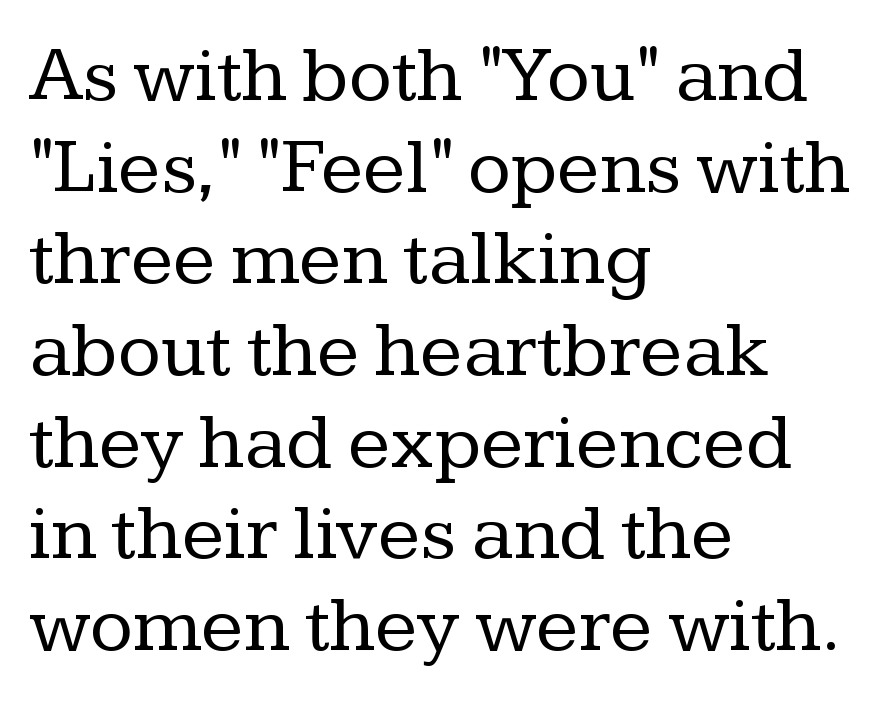
Q: Is the text bold? A: No.
Q: Is the text italic (slanted)? A: No, it is upright.
Q: Is the typeface a serif or a sans-serif typeface? A: Serif.
Q: Is the text underlined? A: No.
Q: How is the paragraph aligned? A: Left-aligned.
Q: Is the spacing between letters normal or unusually wide? A: Normal.
Q: Width (condensed, normal, or wide)? A: Normal.
Q: Stroke contrast? A: Low.
Q: x-height? A: Medium.
Q: Monospaced? A: No.
